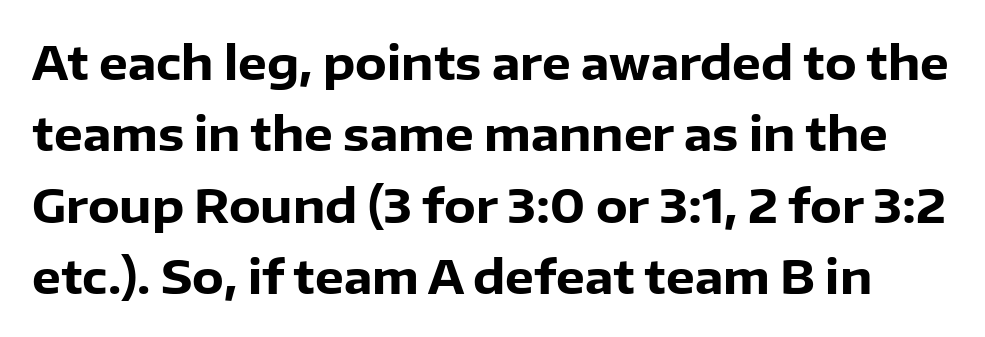
The image shows 46 px heavy sans-serif type, upright; set normal line spacing (1.55x), normal letter spacing, not underlined; low stroke contrast and a medium x-height.
